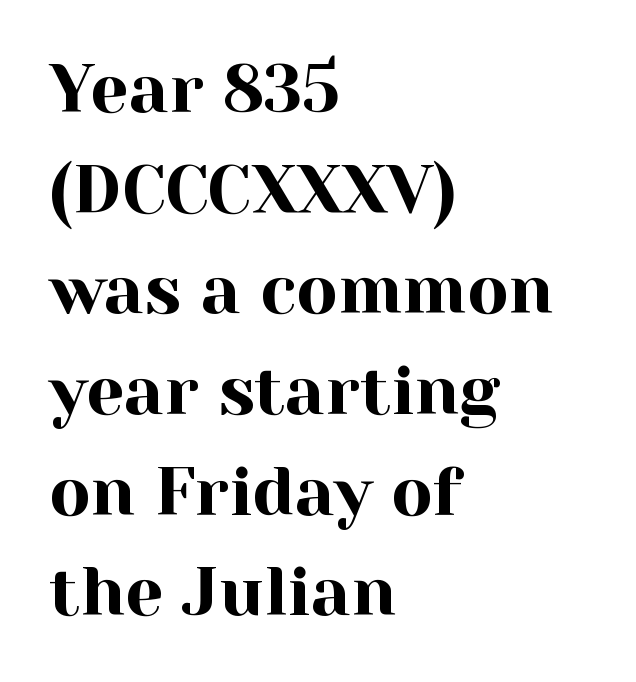
{"serif": "yes", "italic": "no", "width": "normal", "x_height": "medium", "monospaced": "no", "underline": "no", "align": "left", "line_spacing": "normal", "line_spacing_ratio": 1.48, "letter_spacing": "normal", "letter_spacing_em": 0.0, "glyph_px": 68}
